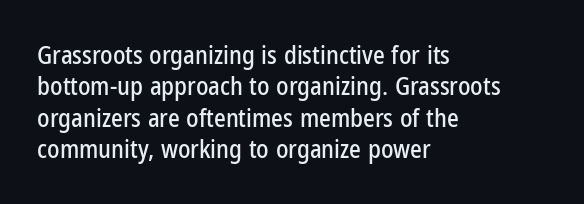
The space directly below the letters is spotless. Whoever set this chose a conventional vertical rhythm. The typesetter chose a ragged-right arrangement here. Posture: straight, roman, zero tilt. Standard letterfit; no display-style spreading of the glyphs.
